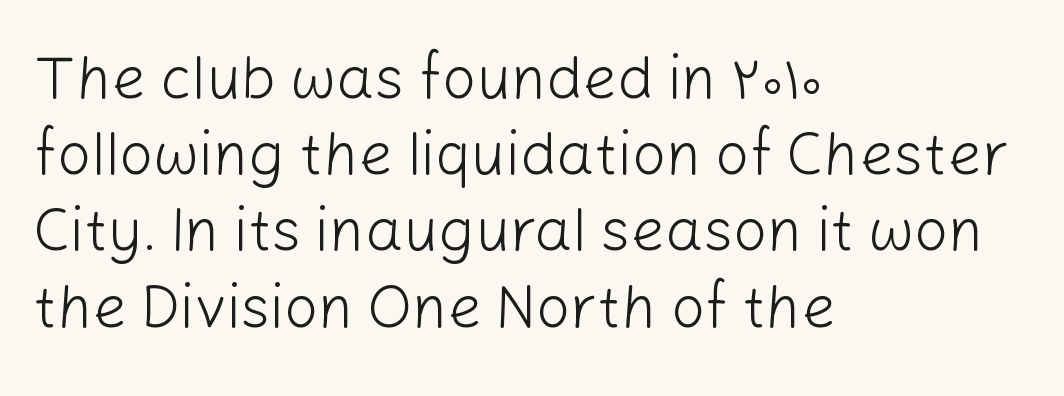
Q: Is the text bold? A: No.
Q: Is the text italic (slanted)? A: No, it is upright.
Q: Is the typeface a serif or a sans-serif typeface? A: Sans-serif.
Q: Is the text underlined? A: No.
Q: How is the paragraph aligned? A: Left-aligned.
Q: Is the spacing between letters normal or unusually wide? A: Normal.
Q: Is the spacing between lines tight, normal or loose? A: Normal.
Q: Width (condensed, normal, or wide)? A: Normal.
Q: Stroke contrast? A: Low.
Q: x-height? A: Medium.
Q: Monospaced? A: No.
